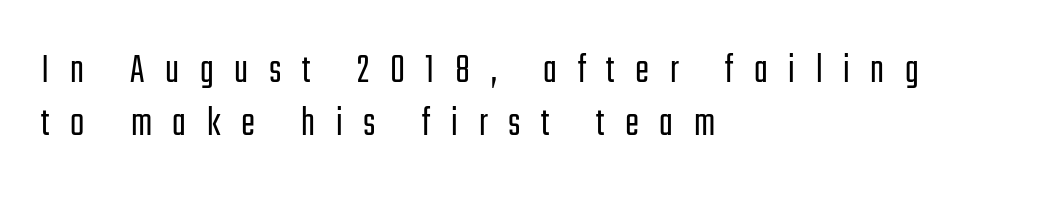
Q: Is the text bold? A: No.
Q: Is the text italic (slanted)? A: No, it is upright.
Q: Is the typeface a serif or a sans-serif typeface? A: Sans-serif.
Q: Is the text underlined? A: No.
Q: How is the paragraph aligned? A: Left-aligned.
Q: Is the spacing between letters normal or unusually wide? A: Unusually wide.
Q: Is the spacing between lines tight, normal or loose? A: Normal.
Q: Width (condensed, normal, or wide)? A: Condensed.
Q: Stroke contrast? A: Low.
Q: x-height? A: Medium.
Q: Monospaced? A: No.
